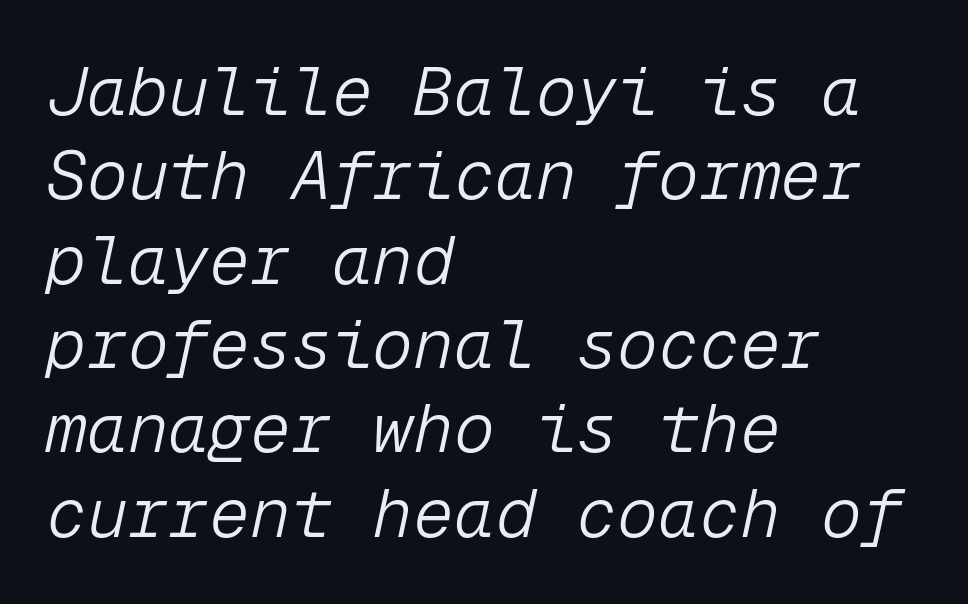
Every character here occupies the same horizontal width, giving the sample a typewriter-like rhythm. The paragraph has a hard left edge and a soft right edge. Honestly, there is no underline to notice here at all. Does extra space separate the letters? No, they use regular spacing. Yep, that's italic — everything's leaning.
